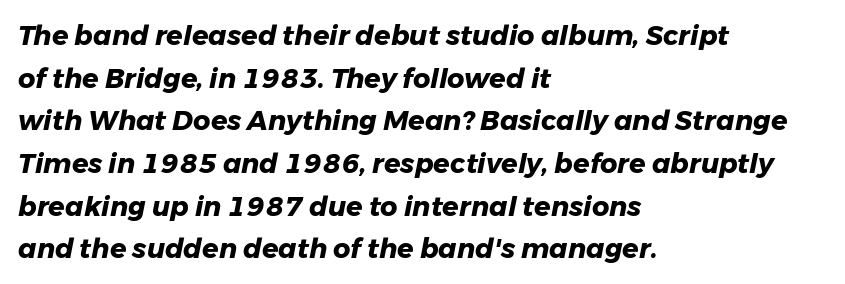
The image shows 27 px bold type, italic (leaning right); set left-aligned, normal line spacing (1.58x), normal letter spacing, not underlined.
